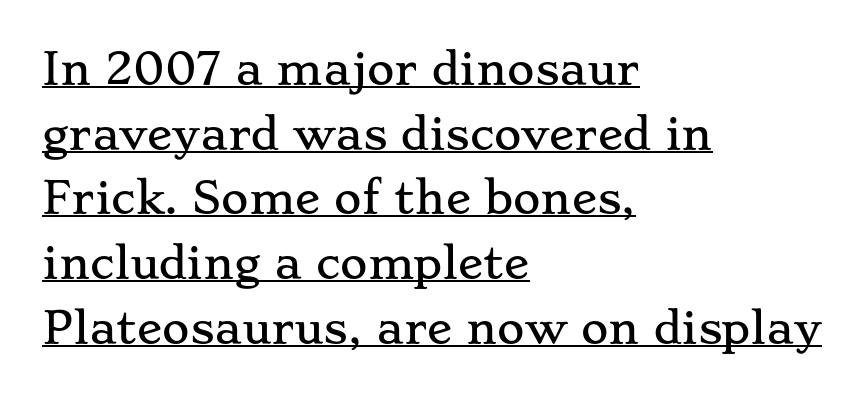
This block has exactly the height ordinary leading produces. Observe the ordinary spacing: letters are neighbours, not strangers. Unlike a clean sans, this face finishes its strokes with serifs. Line starts are locked; line ends wander.
